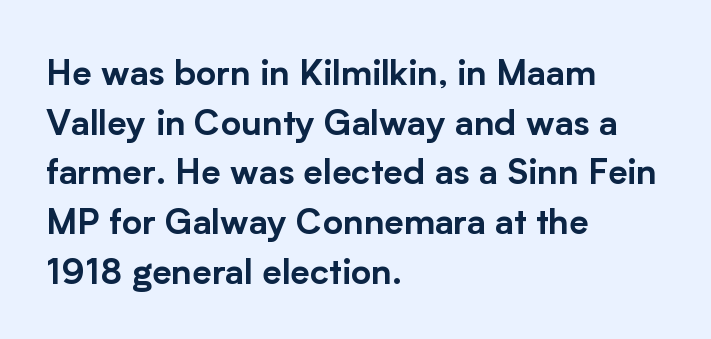
The image shows 35 px sans-serif type, upright; set left-aligned, normal line spacing (1.42x), normal letter spacing, not underlined; low stroke contrast and a medium x-height.
